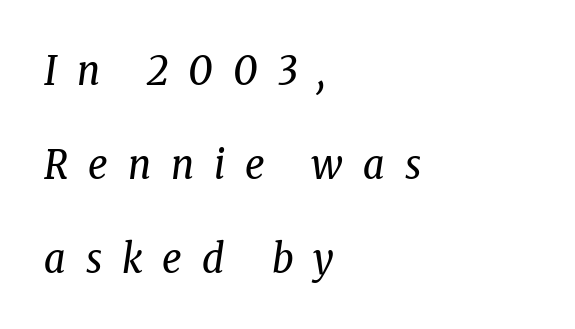
{"serif": "yes", "italic": "yes", "lean": "right", "slant_degrees": 8, "bold": "no", "weight": "regular", "width": "condensed", "stroke_contrast": "low", "x_height": "medium", "monospaced": "no", "underline": "no", "align": "left", "line_spacing": "loose", "line_spacing_ratio": 2.29, "letter_spacing": "wide", "letter_spacing_em": 0.49, "glyph_px": 41}
